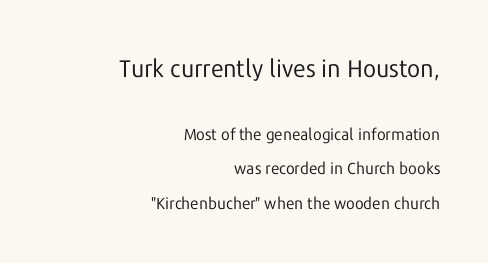
The image shows 24 px text type, upright; set right-aligned, loose line spacing (2.18x), normal letter spacing, not underlined; the first (top) block is 1.5x larger.
